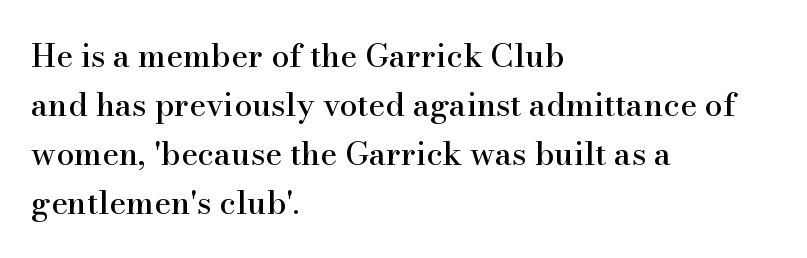
Look at the bottom of the vertical strokes: they flare into serifs here. Character widths vary here, with narrow letters taking less room than wide ones. Rendered with straight, roman letterforms. Nothing unusual about the tracking: characters are spaced as the font intends.
